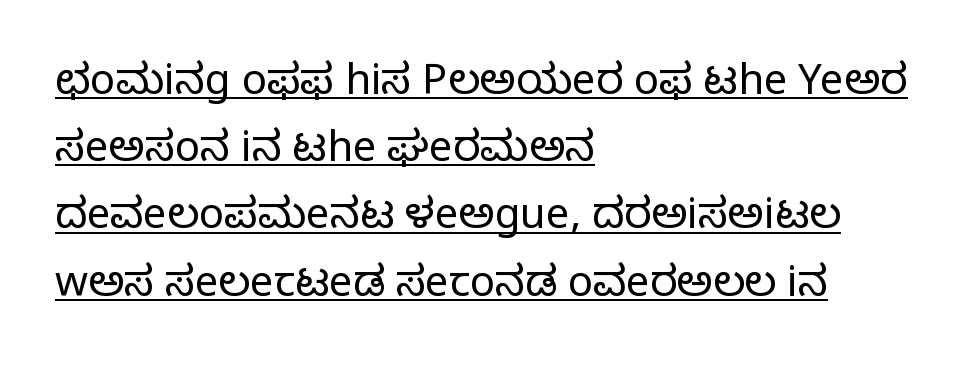
Line starts are locked; line ends wander. Caption: standard tracking, unaltered. The lettering is marked with a stroke running underneath it. Weight: not bold — regular or lighter.
